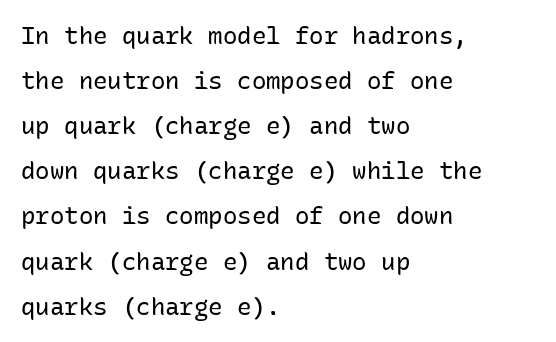
{"italic": "no", "bold": "no", "underline": "no", "align": "left", "line_spacing_ratio": 1.88, "letter_spacing": "normal", "letter_spacing_em": 0.0, "glyph_px": 24}
